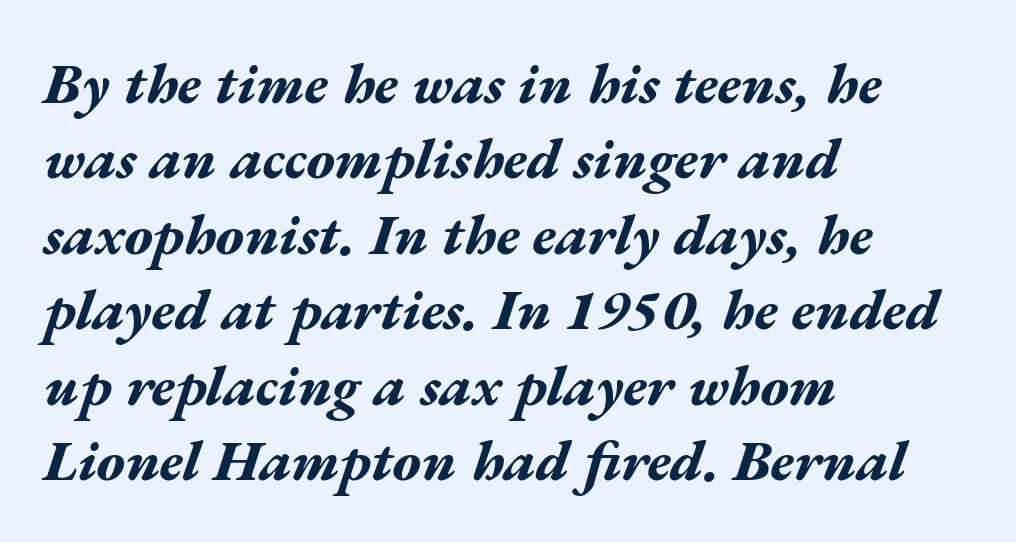
The block of text has a typical density, with ordinary space between rows. Is the block centered? No — it sits flush against the left margin. Designer's note — italics engaged. Each letter keeps its own natural width here, so spacing adapts to shape. As a designer I'd log this as weight 700, bold. A typesetter would call this zero additional tracking.
